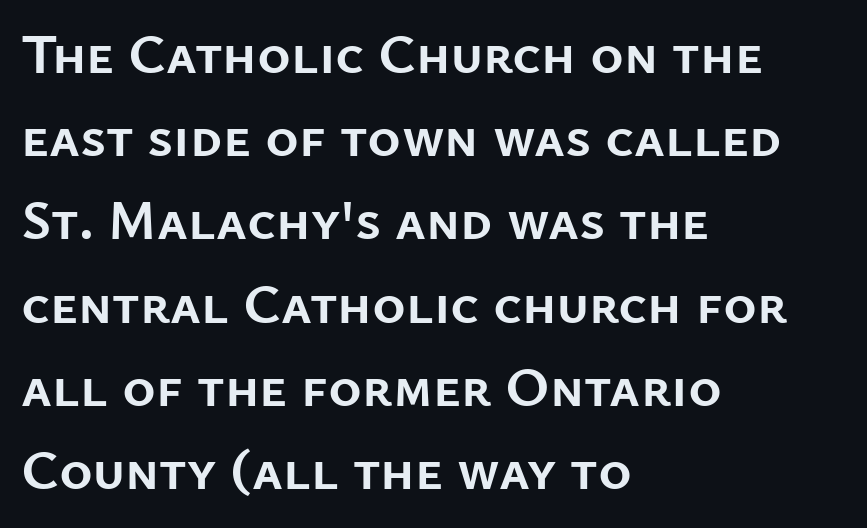
The image shows 57 px semibold sans-serif type, upright; set left-aligned, normal line spacing (1.46x), normal letter spacing, not underlined; low stroke contrast and a medium x-height.
